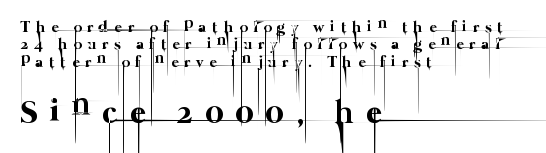
Q: Is the text bold? A: No.
Q: Is the text underlined? A: No.
Q: How is the paragraph aligned? A: Left-aligned.
Q: Is the spacing between letters normal or unusually wide? A: Unusually wide.
Q: Is the spacing between lines tight, normal or loose? A: Tight.
Q: Which block of text is set in a larger size, the first (top) or the second (bottom)? A: The second (bottom) one.
Q: Width (condensed, normal, or wide)? A: Normal.
Q: Stroke contrast? A: Low.
Q: x-height? A: Medium.
Q: Monospaced? A: No.
